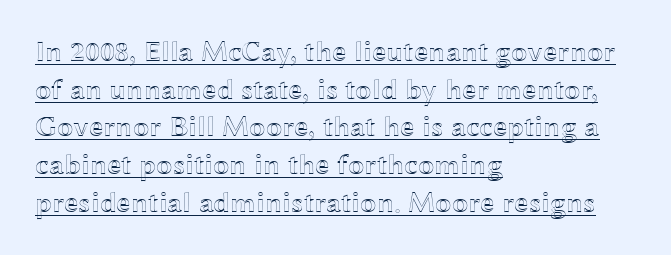
Q: Is the text italic (slanted)? A: No, it is upright.
Q: Is the text underlined? A: Yes.
Q: How is the paragraph aligned? A: Left-aligned.
Q: Is the spacing between letters normal or unusually wide? A: Normal.
Q: Is the spacing between lines tight, normal or loose? A: Normal.
Q: Width (condensed, normal, or wide)? A: Wide.
Q: x-height? A: Medium.
Q: Monospaced? A: No.
